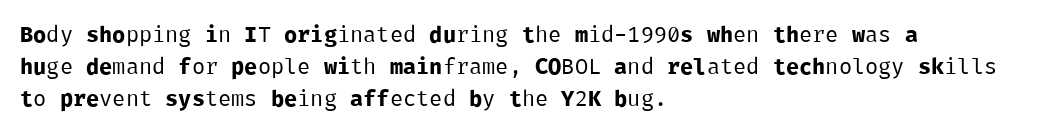
This sample uses an upright cut, with every glyph sitting square on the baseline. Check the space under the baseline: it is left empty. These lines are set flush left with a ragged right edge. Weight: not bold — regular or lighter.
